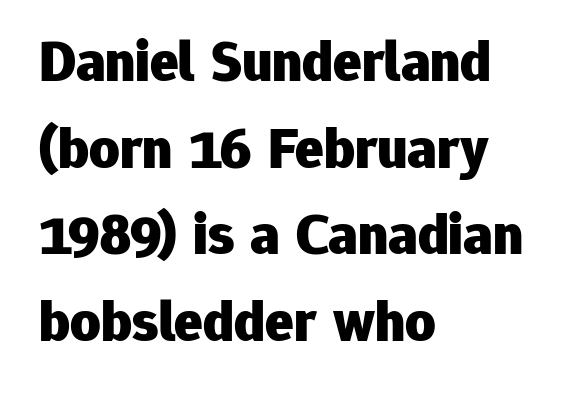
Look at the bottom of the vertical strokes: they stop flat, with no serifs. Any mark beneath the type? The region is blank. The leading is moderate, giving the passage an even texture. The font is running at its bold setting.
